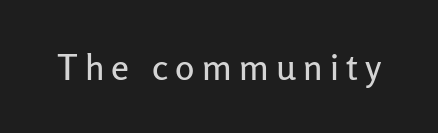
{"serif": "no", "italic": "no", "width": "normal", "stroke_contrast": "low", "x_height": "medium", "monospaced": "no", "underline": "no", "letter_spacing": "wide", "letter_spacing_em": 0.2, "glyph_px": 36}
